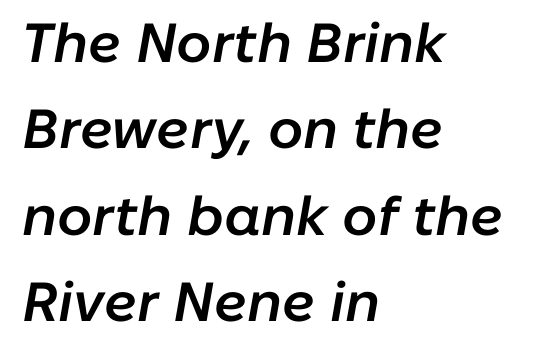
Q: Is the text bold? A: Semi-bold.
Q: Is the text italic (slanted)? A: Yes, it leans right by about 10 degrees.
Q: Is the text underlined? A: No.
Q: How is the paragraph aligned? A: Left-aligned.
Q: Is the spacing between letters normal or unusually wide? A: Normal.
Q: Is the spacing between lines tight, normal or loose? A: Normal.
Q: Width (condensed, normal, or wide)? A: Normal.
Q: Stroke contrast? A: Low.
Q: x-height? A: Medium.
Q: Monospaced? A: No.
